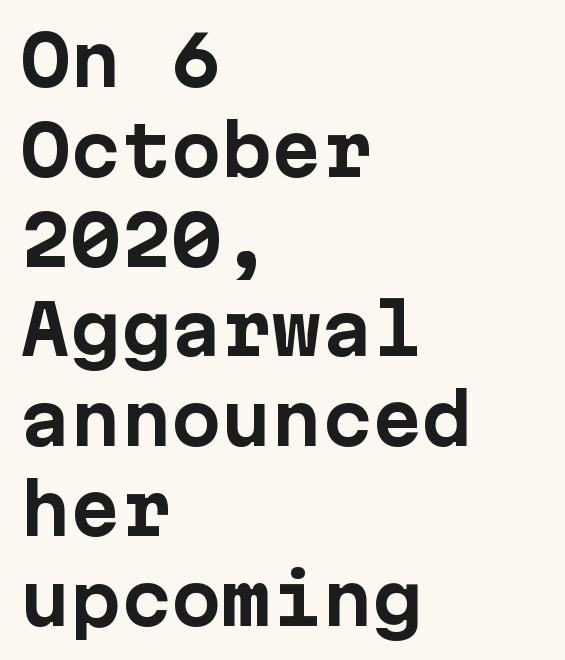
Anything drawn beneath the words? Only blank space. Notice how thick the strokes are: this is what a full bold looks like. Short note: letters normally spaced. Classification — sans serif. Quick note: interline space is typical. A roman cut, with each character standing at attention.
